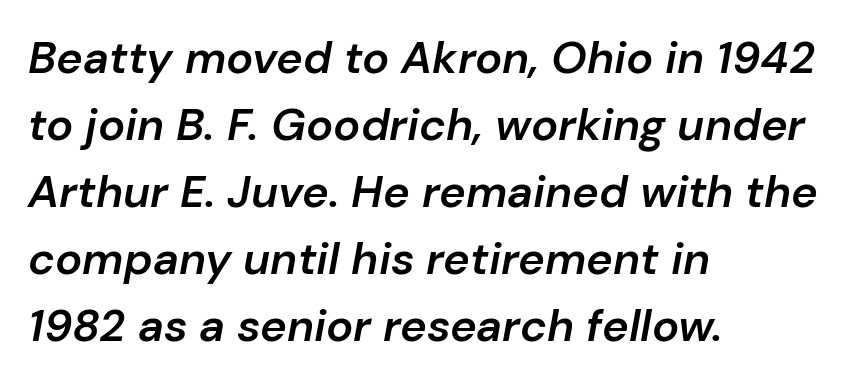
You could not count columns in this text — the font is proportionally spaced. Slightly chunky letters — semibold, I'd say, not full bold. Anything drawn beneath the words? Only blank space. The text block is weighted toward the left margin, trailing off unevenly rightward. Nothing unusual about the tracking: characters are spaced as the font intends.
